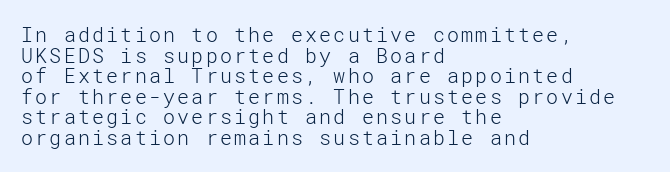
The image shows 20 px text type, upright; set left-aligned, tight line spacing (1.03x), not underlined.
